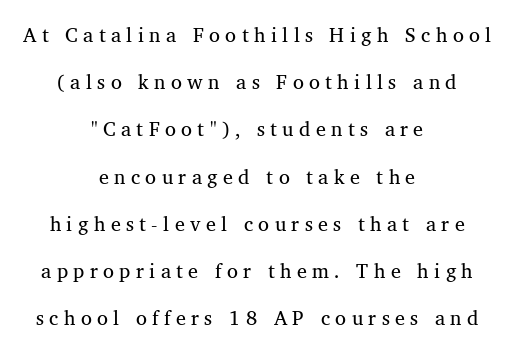
Q: Is the text bold? A: No.
Q: Is the text italic (slanted)? A: No, it is upright.
Q: Is the text underlined? A: No.
Q: How is the paragraph aligned? A: Centered.
Q: Is the spacing between letters normal or unusually wide? A: Unusually wide.
Q: Is the spacing between lines tight, normal or loose? A: Loose.
